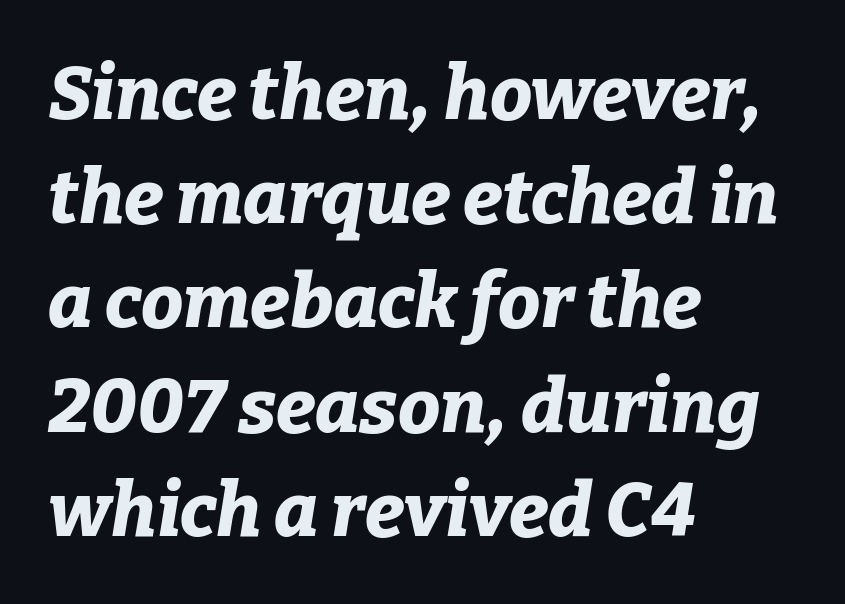
The image shows 75 px bold type, italic (leaning right); set left-aligned, normal line spacing (1.39x), normal letter spacing, not underlined; low stroke contrast and a medium x-height.
